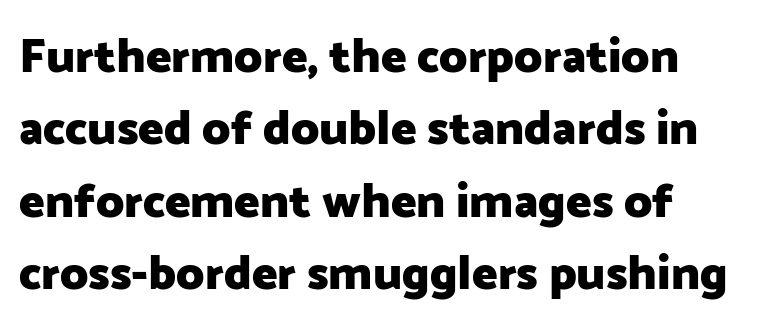
{"serif": "no", "italic": "no", "bold": "yes", "weight": "heavy", "width": "normal", "stroke_contrast": "low", "x_height": "medium", "monospaced": "no", "underline": "no", "align": "left", "line_spacing": "normal", "line_spacing_ratio": 1.51, "letter_spacing": "normal", "letter_spacing_em": 0.0, "glyph_px": 48}
